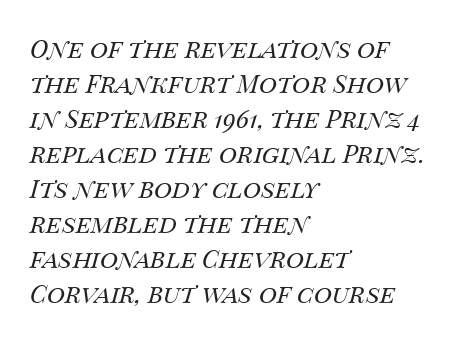
Q: Is the text bold? A: No.
Q: Is the text italic (slanted)? A: Yes, it leans right by about 14 degrees.
Q: Is the text underlined? A: No.
Q: How is the paragraph aligned? A: Left-aligned.
Q: Is the spacing between letters normal or unusually wide? A: Normal.
Q: Is the spacing between lines tight, normal or loose? A: Normal.
